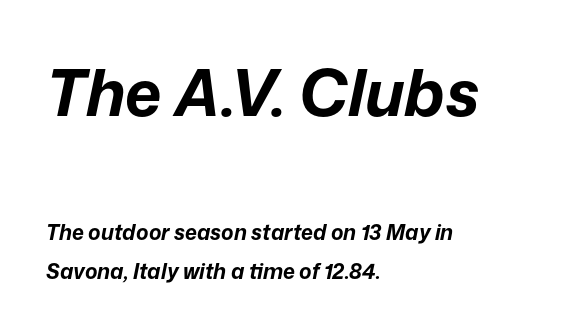
The image shows 64 px bold type, italic (leaning right); set left-aligned, line spacing 1.87x, normal letter spacing, not underlined; the first (top) block is 3.05x larger; low stroke contrast and a medium x-height.
